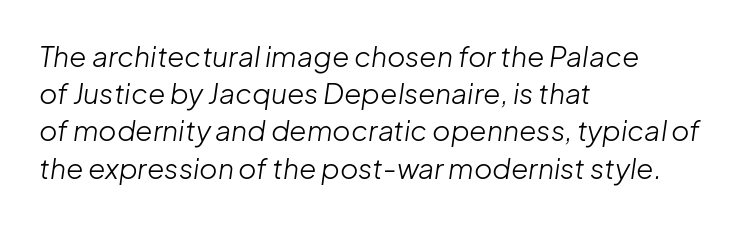
Stroke mass is kept to a normal reading level or below. The paragraph shown leans on its left margin. Rendered with sloped, italic letterforms. A typesetter would call this proportional, since set widths differ per character.
